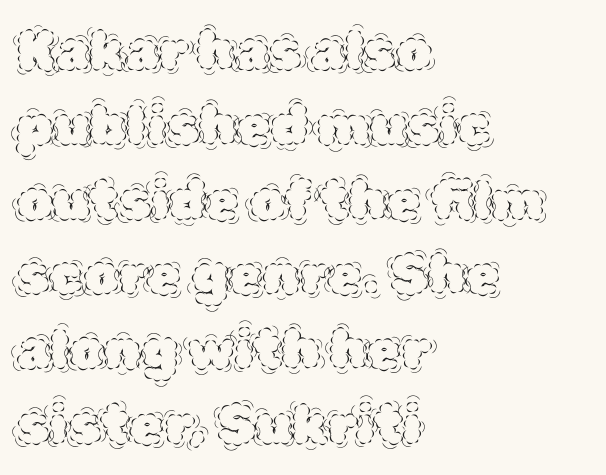
Stem width sits at or under what a default text font uses. Lines of text with bare space underneath. The letters advance in unequal steps, a hallmark of proportional type. Designer's note — italics off, roman on. The block of text has a typical density, with ordinary space between rows. Line starts are locked; line ends wander.
